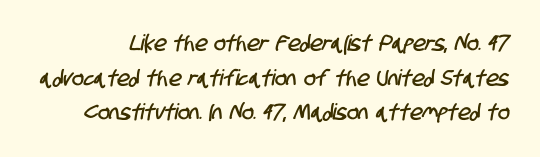
Q: Is the text underlined? A: No.
Q: Is the spacing between letters normal or unusually wide? A: Normal.
Q: Is the spacing between lines tight, normal or loose? A: Normal.
